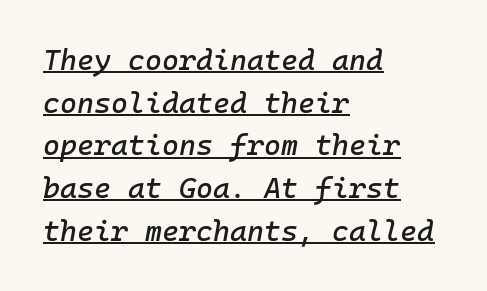
The image shows 29 px text type, italic (leaning right); set left-aligned, normal line spacing (1.47x), normal letter spacing, underlined; low stroke contrast and a medium x-height.
